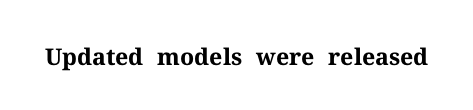
The image shows 23 px bold type, upright; set normal letter spacing, not underlined.
